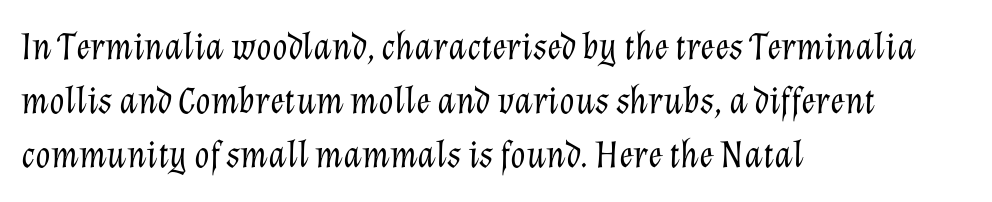
{"italic": "yes", "lean": "right", "slant_degrees": 12, "bold": "no", "weight": "light", "width": "normal", "stroke_contrast": "low", "x_height": "medium", "monospaced": "no", "underline": "no", "align": "left", "line_spacing": "normal", "line_spacing_ratio": 1.38, "letter_spacing": "normal", "letter_spacing_em": 0.0, "glyph_px": 39}
